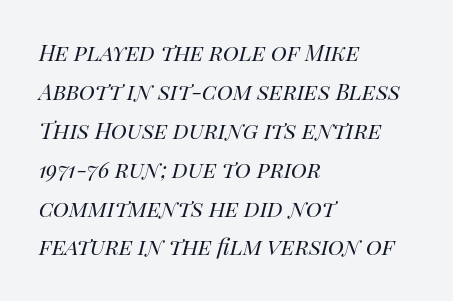
Q: Is the text bold? A: No.
Q: Is the text italic (slanted)? A: Yes, it leans right by about 14 degrees.
Q: Is the text underlined? A: No.
Q: How is the paragraph aligned? A: Left-aligned.
Q: Is the spacing between letters normal or unusually wide? A: Normal.
Q: Is the spacing between lines tight, normal or loose? A: Normal.
